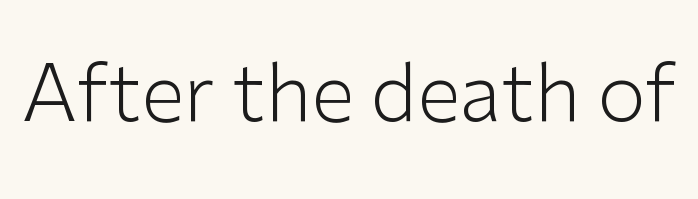
{"serif": "no", "italic": "no", "bold": "no", "weight": "light", "width": "normal", "stroke_contrast": "low", "x_height": "medium", "monospaced": "no", "underline": "no", "letter_spacing": "normal", "letter_spacing_em": 0.0, "glyph_px": 79}
